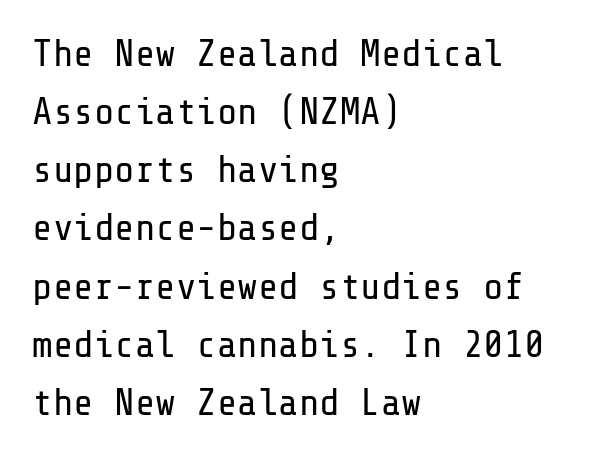
The image shows 38 px regular-weight sans-serif type, upright; set left-aligned, normal line spacing (1.53x), normal letter spacing, not underlined; low stroke contrast and a medium x-height.
